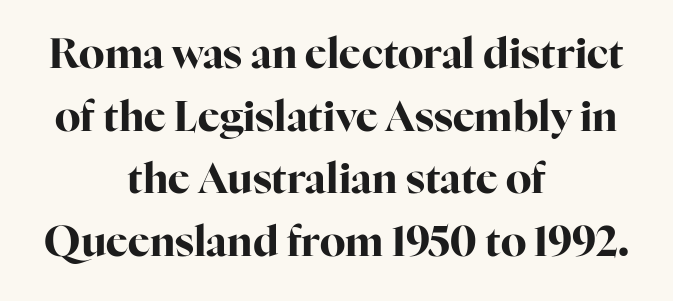
{"serif": "yes", "italic": "no", "bold": "yes", "weight": "bold", "width": "normal", "stroke_contrast": "high", "x_height": "medium", "monospaced": "no", "underline": "no", "align": "center", "line_spacing": "normal", "line_spacing_ratio": 1.53, "letter_spacing": "normal", "letter_spacing_em": 0.0, "glyph_px": 41}
